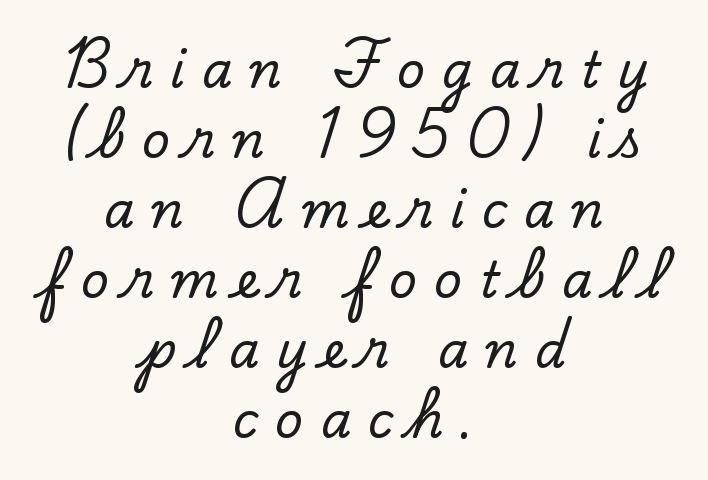
The face used here is proportionally spaced, like ordinary book or web type. The paragraph has two soft edges and a firm central axis. A serif font was chosen for this passage. Loose tracking; the words dissolve into strings of separated letters. This rendering features lettering with no underline.
